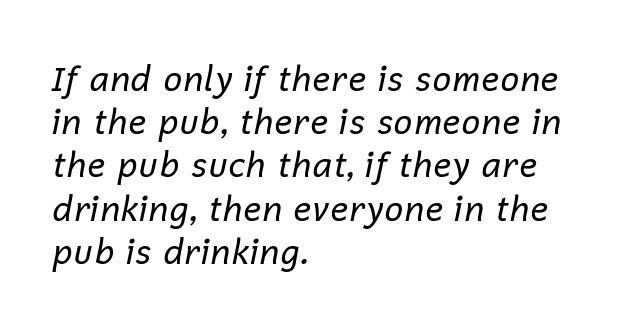
{"italic": "yes", "lean": "right", "slant_degrees": 12, "bold": "no", "weight": "regular", "width": "normal", "stroke_contrast": "low", "x_height": "medium", "monospaced": "no", "underline": "no", "align": "left", "line_spacing": "normal", "line_spacing_ratio": 1.27, "letter_spacing": "normal", "letter_spacing_em": 0.0, "glyph_px": 34}
